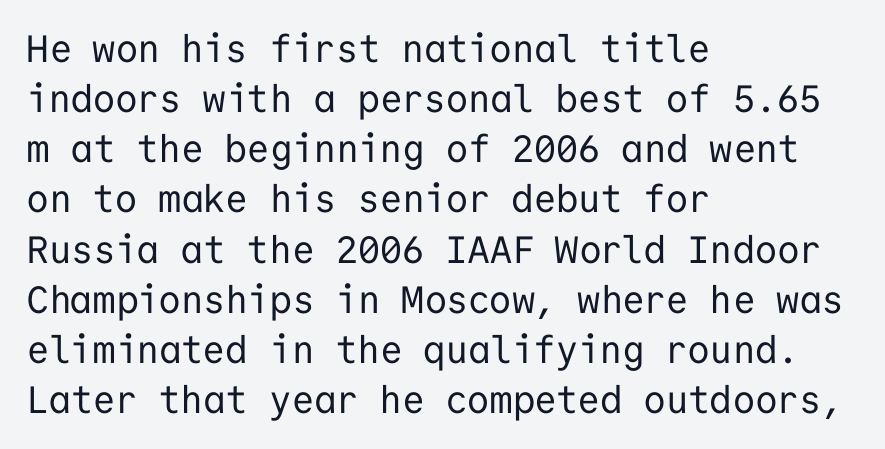
Q: Is the text bold? A: No.
Q: Is the text italic (slanted)? A: No, it is upright.
Q: Is the typeface a serif or a sans-serif typeface? A: Sans-serif.
Q: Is the text underlined? A: No.
Q: How is the paragraph aligned? A: Left-aligned.
Q: Is the spacing between letters normal or unusually wide? A: Normal.
Q: Is the spacing between lines tight, normal or loose? A: Normal.
Q: Width (condensed, normal, or wide)? A: Normal.
Q: Stroke contrast? A: Low.
Q: x-height? A: Medium.
Q: Monospaced? A: Yes.
